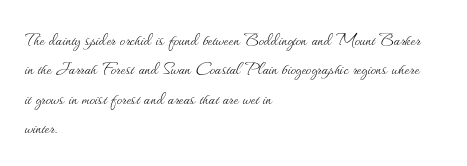
The image shows 22 px text type; set left-aligned, normal line spacing (1.34x), normal letter spacing, not underlined.
